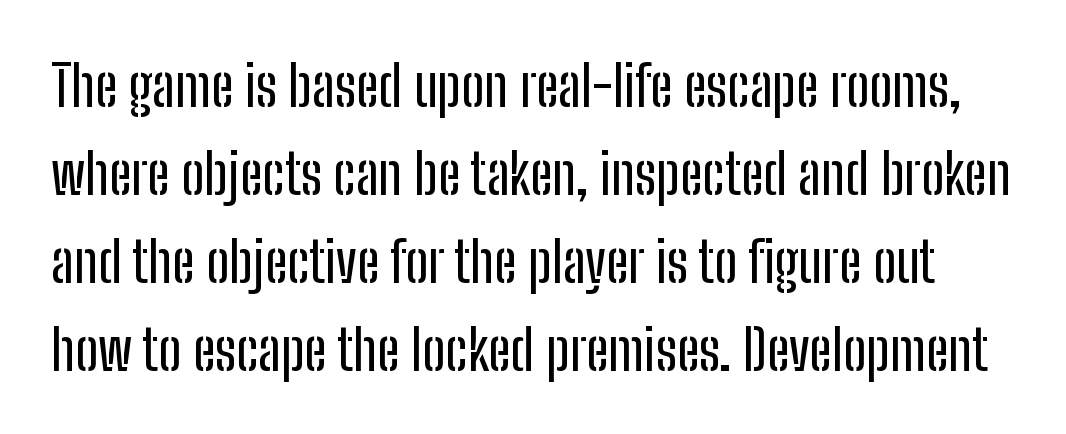
Q: Is the text italic (slanted)? A: No, it is upright.
Q: Is the typeface a serif or a sans-serif typeface? A: Sans-serif.
Q: Is the text underlined? A: No.
Q: Is the spacing between letters normal or unusually wide? A: Normal.
Q: Is the spacing between lines tight, normal or loose? A: Normal.
Q: Width (condensed, normal, or wide)? A: Condensed.
Q: Stroke contrast? A: Low.
Q: x-height? A: Medium.
Q: Monospaced? A: No.
